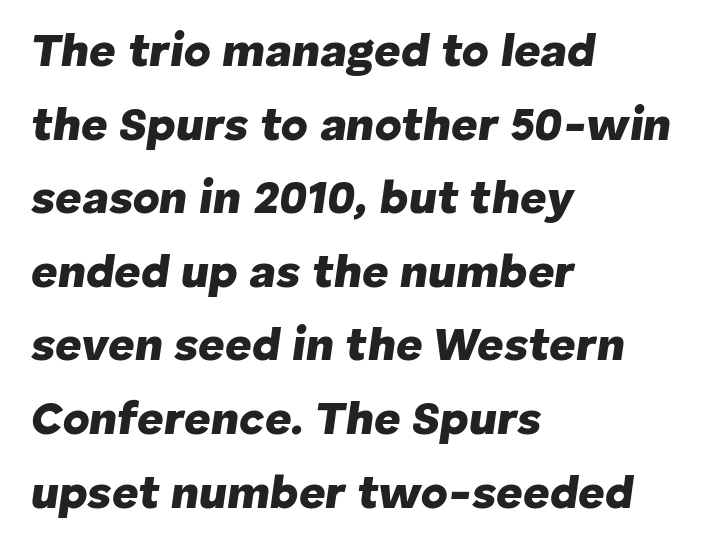
Q: Is the text bold? A: Yes.
Q: Is the text italic (slanted)? A: Yes, it leans right by about 8 degrees.
Q: Is the text underlined? A: No.
Q: How is the paragraph aligned? A: Left-aligned.
Q: Is the spacing between letters normal or unusually wide? A: Normal.
Q: Is the spacing between lines tight, normal or loose? A: Normal.
Q: Width (condensed, normal, or wide)? A: Normal.
Q: Stroke contrast? A: Low.
Q: x-height? A: Medium.
Q: Monospaced? A: No.
